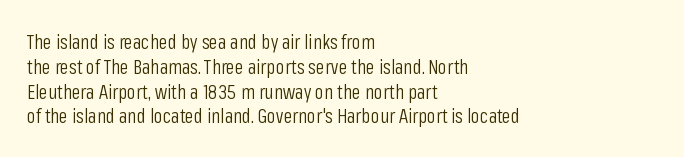
Q: Is the text bold? A: No.
Q: Is the text italic (slanted)? A: No, it is upright.
Q: Is the text underlined? A: No.
Q: How is the paragraph aligned? A: Left-aligned.
Q: Is the spacing between letters normal or unusually wide? A: Normal.
